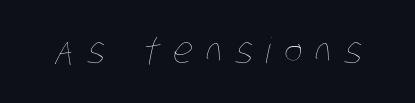
The area under the type is left untouched. Looks like regular typesetting: each glyph gets only the width it needs. Characters follow at a spacing far wider than the type designer built in. Vertical stems look standard width or narrower in stroke.
